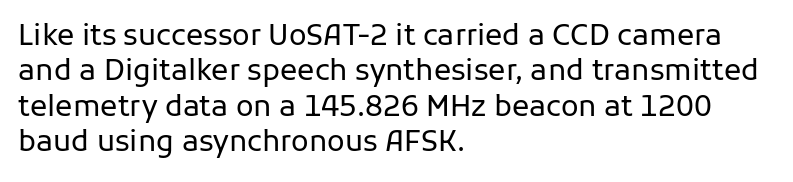
Nope, not italic — everything's standing straight. The letterforms sit shoulder to shoulder at normal distance. No extra ink here — the face is not bold. Check under the words: just untouched page. The text block is weighted toward the left margin, trailing off unevenly rightward. You could not count columns in this text — the font is proportionally spaced.
